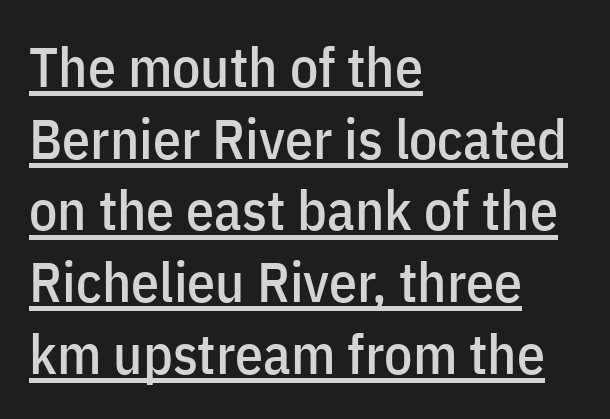
{"serif": "no", "italic": "no", "width": "condensed", "stroke_contrast": "low", "x_height": "medium", "monospaced": "no", "underline": "yes", "align": "left", "line_spacing": "normal", "line_spacing_ratio": 1.28, "letter_spacing": "normal", "letter_spacing_em": 0.0, "glyph_px": 56}
